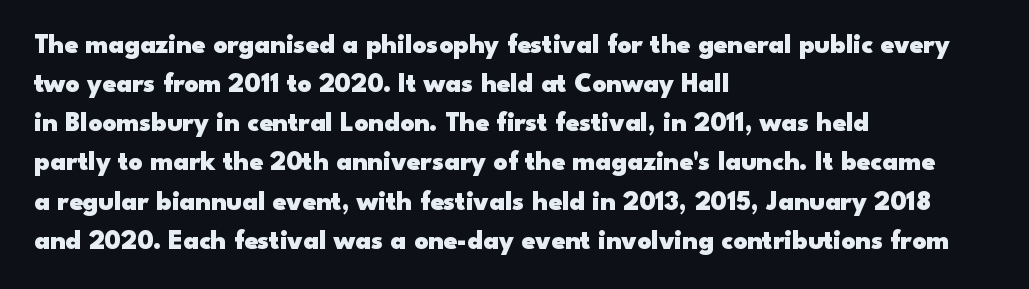
The image shows 27 px bold type, upright; set left-aligned, normal line spacing (1.45x), normal letter spacing, not underlined.
